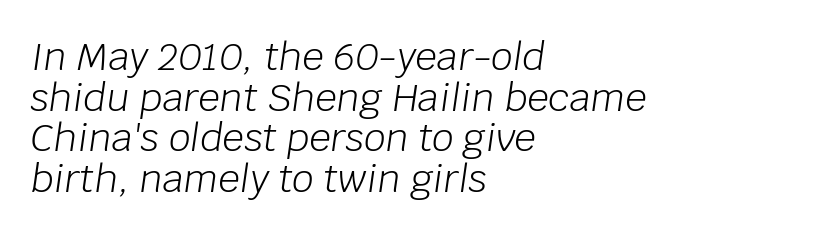
{"italic": "yes", "lean": "right", "slant_degrees": 8, "bold": "no", "weight": "light", "width": "normal", "stroke_contrast": "low", "x_height": "large", "monospaced": "no", "underline": "no", "align": "left", "line_spacing": "tight", "line_spacing_ratio": 1.07, "letter_spacing": "normal", "letter_spacing_em": 0.0, "glyph_px": 38}
